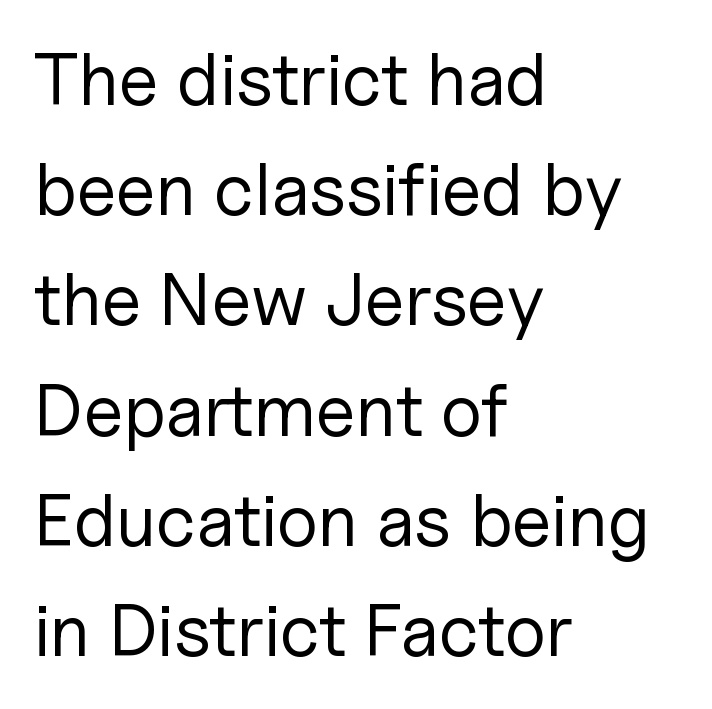
The image shows 73 px regular-weight sans-serif type, upright; set left-aligned, normal line spacing (1.51x), normal letter spacing, not underlined; low stroke contrast and a medium x-height.
